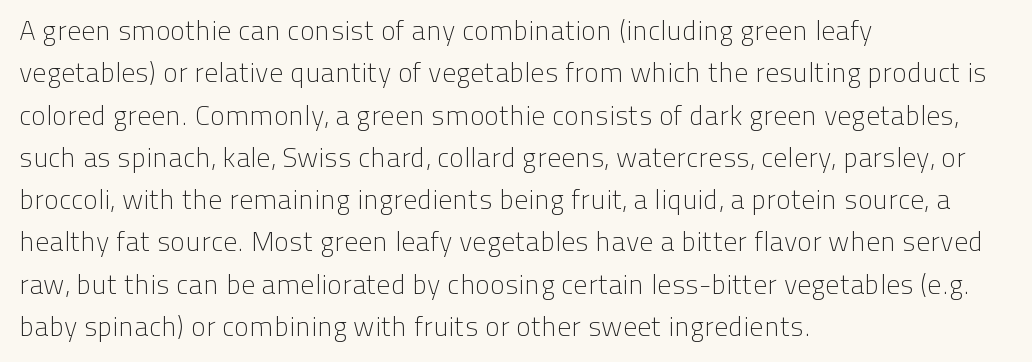
Q: Is the text bold? A: No.
Q: Is the text italic (slanted)? A: No, it is upright.
Q: Is the typeface a serif or a sans-serif typeface? A: Sans-serif.
Q: Is the text underlined? A: No.
Q: How is the paragraph aligned? A: Left-aligned.
Q: Is the spacing between letters normal or unusually wide? A: Normal.
Q: Is the spacing between lines tight, normal or loose? A: Normal.
Q: Width (condensed, normal, or wide)? A: Normal.
Q: Stroke contrast? A: Low.
Q: x-height? A: Medium.
Q: Monospaced? A: No.
